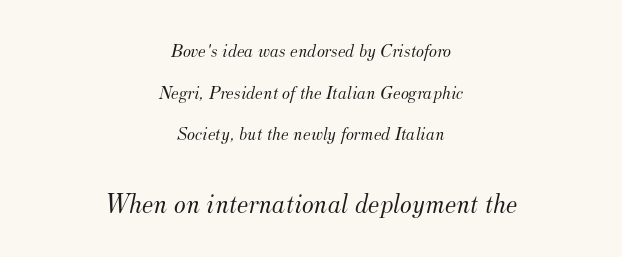
The image shows 28 px light serif type, italic (leaning right); set centered, loose line spacing (2.19x), normal letter spacing, not underlined; the second (bottom) block is 1.47x larger; medium stroke contrast and a small x-height.
